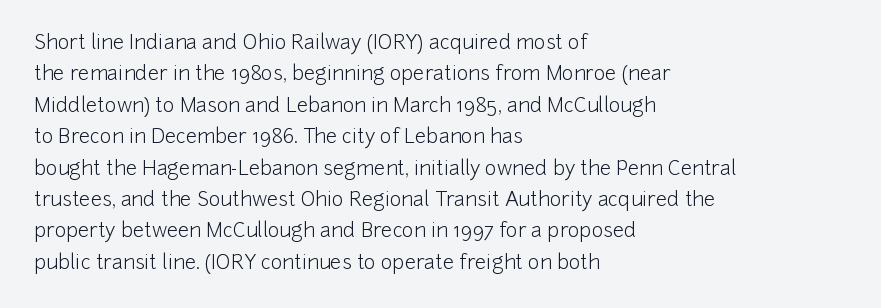
Q: Is the text bold? A: No.
Q: Is the text italic (slanted)? A: No, it is upright.
Q: Is the text underlined? A: No.
Q: How is the paragraph aligned? A: Left-aligned.
Q: Is the spacing between letters normal or unusually wide? A: Normal.
Q: Is the spacing between lines tight, normal or loose? A: Normal.
